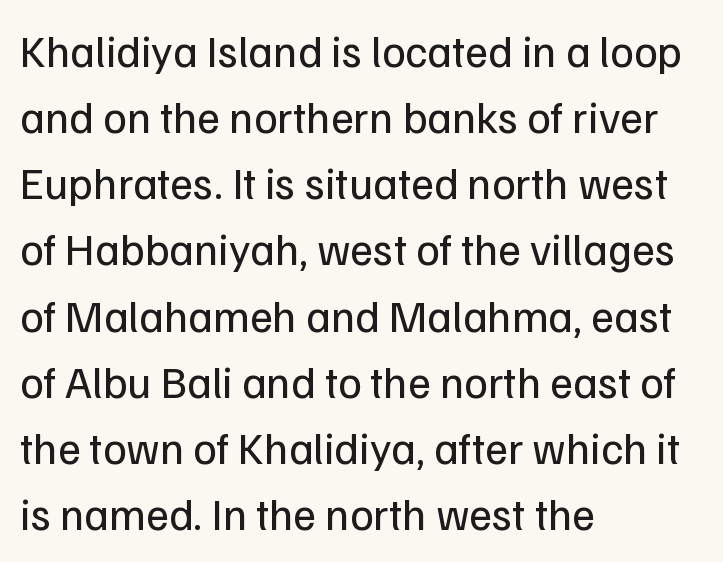
{"serif": "no", "italic": "no", "bold": "no", "weight": "regular", "width": "normal", "stroke_contrast": "low", "x_height": "medium", "monospaced": "no", "underline": "no", "align": "left", "line_spacing": "normal", "line_spacing_ratio": 1.47, "letter_spacing": "normal", "letter_spacing_em": 0.0, "glyph_px": 45}
